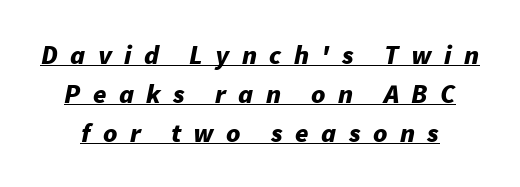
{"italic": "yes", "lean": "right", "slant_degrees": 11, "bold": "yes", "underline": "yes", "line_spacing": "normal", "line_spacing_ratio": 1.44, "letter_spacing": "wide", "letter_spacing_em": 0.46, "glyph_px": 27}
